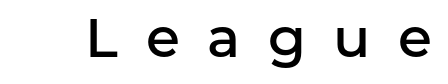
Q: Is the text bold? A: Semi-bold.
Q: Is the text italic (slanted)? A: No, it is upright.
Q: Is the typeface a serif or a sans-serif typeface? A: Sans-serif.
Q: Is the text underlined? A: No.
Q: Is the spacing between letters normal or unusually wide? A: Unusually wide.
Q: Width (condensed, normal, or wide)? A: Normal.
Q: Stroke contrast? A: Low.
Q: x-height? A: Medium.
Q: Monospaced? A: No.
